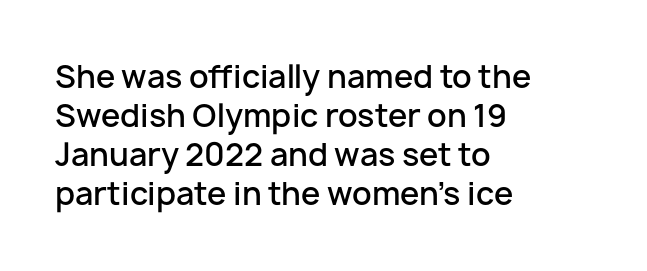
Each row of text sits above clean, open space. The letters sit at their default tracking, neither squeezed nor spread. Horizontal bands of white between lines are of average thickness. The letters stand upright; this is a roman face. The rag falls on the right side of this text block.
